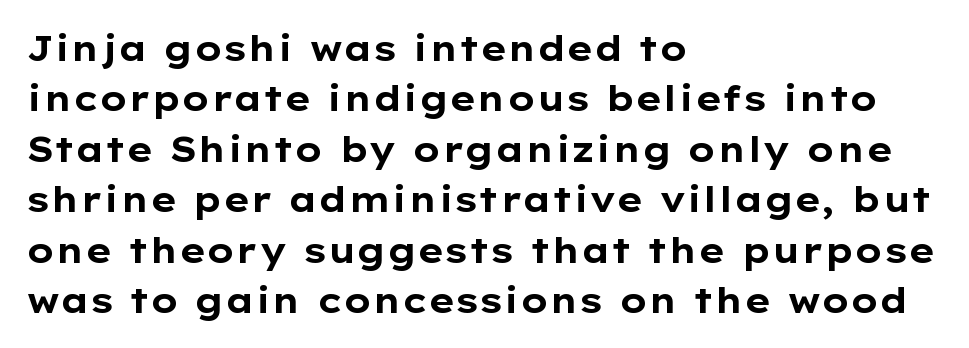
Letters rest on an invisible, unmarked baseline. There is no visible air inserted between adjacent glyphs. These lines are set flush left with a ragged right edge. Look at the bottom of the vertical strokes: they stop flat, with no serifs. Each letter keeps its own natural width here, so spacing adapts to shape.
